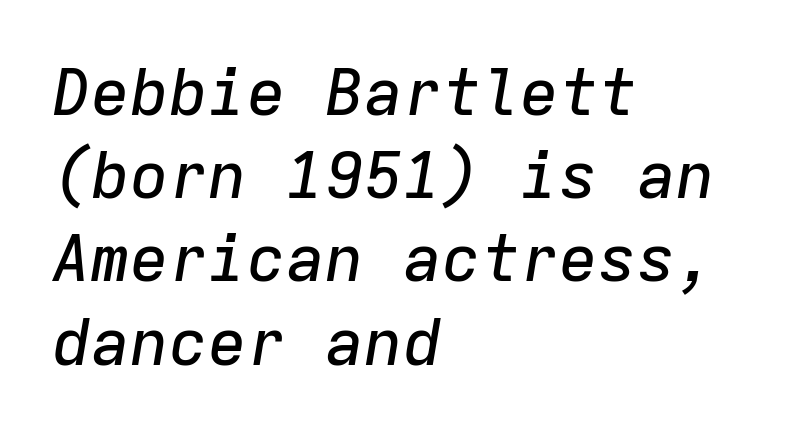
The image shows 65 px text type, italic (leaning right), monospaced; set left-aligned, normal line spacing (1.28x), normal letter spacing, not underlined; low stroke contrast and a medium x-height.
